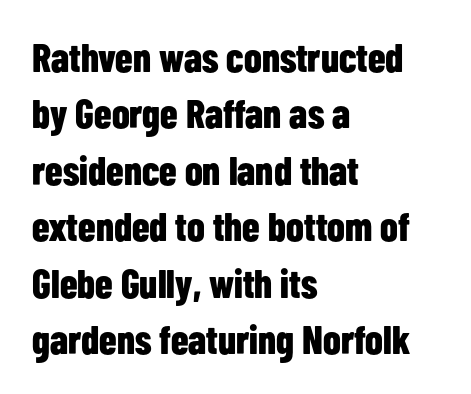
Its strokes are broad and dark, the hallmark of bold type. This sample keeps an unexceptional amount of space between lines. Line starts are locked; line ends wander. You could not count columns in this text — the font is proportionally spaced. Descender tails drop into unmarked territory. Does extra space separate the letters? No, they use regular spacing.
